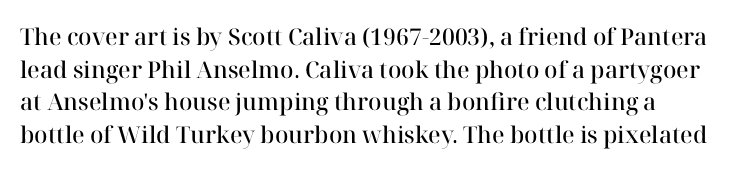
Q: Is the text bold? A: Semi-bold.
Q: Is the text italic (slanted)? A: No, it is upright.
Q: Is the text underlined? A: No.
Q: Is the spacing between letters normal or unusually wide? A: Normal.
Q: Is the spacing between lines tight, normal or loose? A: Normal.
